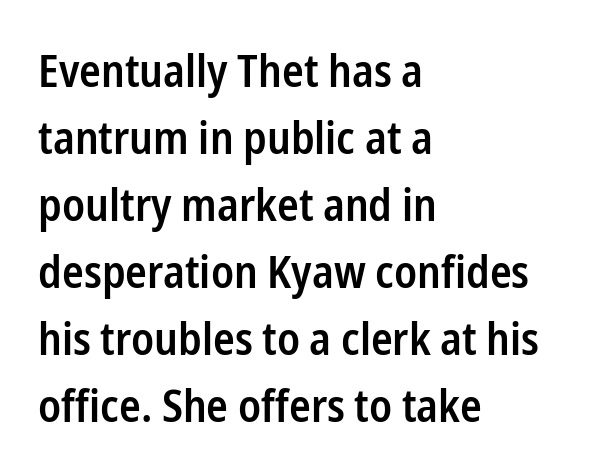
{"serif": "no", "italic": "no", "bold": "semi", "weight": "semibold", "width": "condensed", "stroke_contrast": "low", "x_height": "medium", "monospaced": "no", "underline": "no", "align": "left", "line_spacing": "normal", "line_spacing_ratio": 1.49, "letter_spacing": "normal", "letter_spacing_em": 0.0, "glyph_px": 45}
